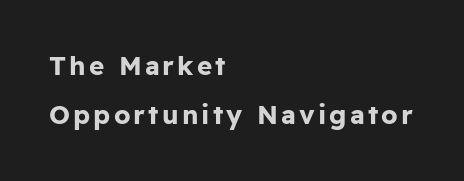
The image shows 26 px bold type, upright; set left-aligned, line spacing 1.89x, not underlined.
